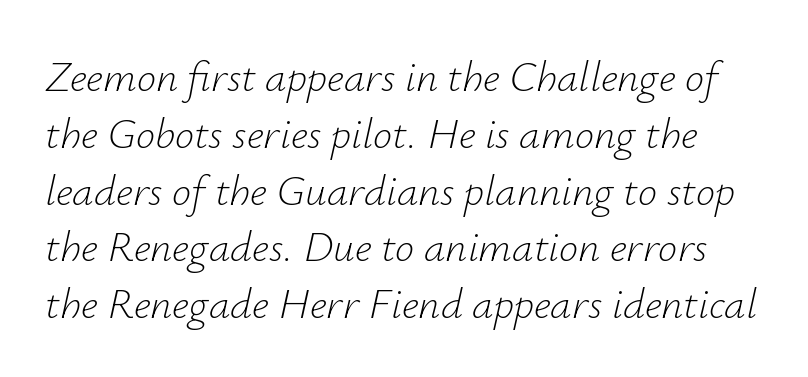
Q: Is the text bold? A: No.
Q: Is the text italic (slanted)? A: Yes, it leans right by about 12 degrees.
Q: Is the text underlined? A: No.
Q: Is the spacing between letters normal or unusually wide? A: Normal.
Q: Is the spacing between lines tight, normal or loose? A: Normal.
Q: Width (condensed, normal, or wide)? A: Normal.
Q: Stroke contrast? A: Low.
Q: x-height? A: Small.
Q: Monospaced? A: No.
